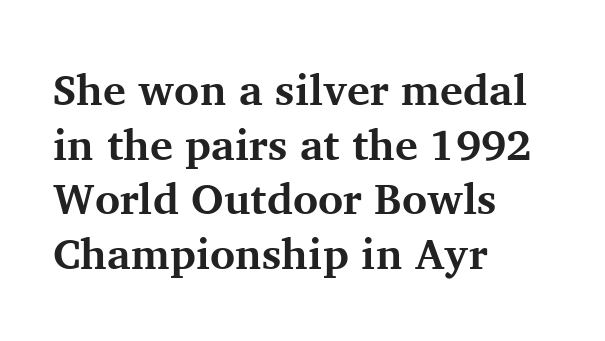
How heavy is the stroke? Heavy — this is a bold. There is no visible air inserted between adjacent glyphs. The letters advance in unequal steps, a hallmark of proportional type. This sample keeps an unexceptional amount of space between lines. The glyphs in this specimen are seriffed.
